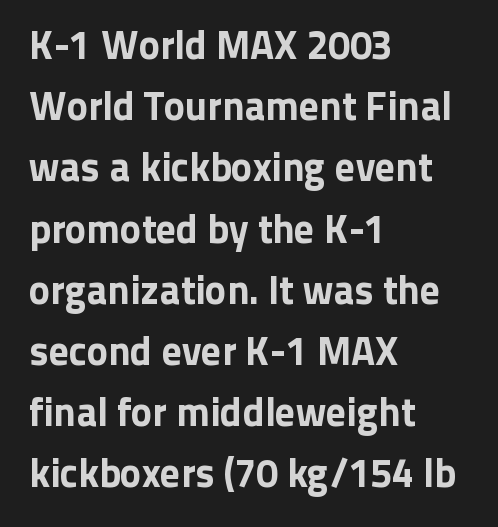
The image shows 40 px sans-serif type, upright; set left-aligned, normal line spacing (1.53x), normal letter spacing, not underlined; low stroke contrast and a medium x-height.
